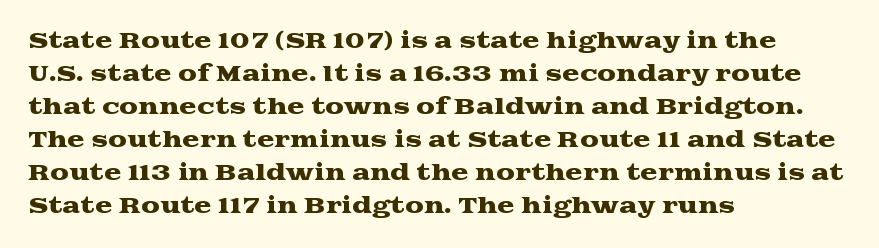
Do the letters lean? They stand straight. You could call the tracking neutral — neither tight nor loose. The passage shown is not underscored anywhere. The ragged edge is on the right, which tells us the setting is flush left. Students, observe: this is what conventionally led text looks like.
